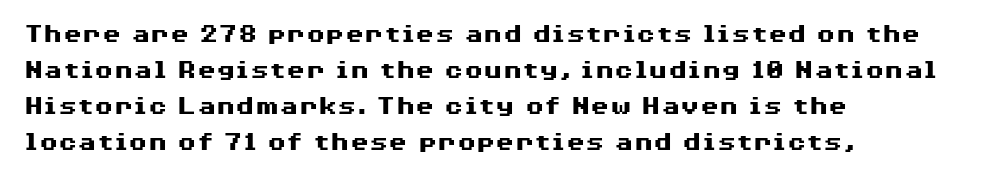
Q: Is the text bold? A: Yes.
Q: Is the text italic (slanted)? A: No, it is upright.
Q: Is the typeface a serif or a sans-serif typeface? A: Sans-serif.
Q: Is the text underlined? A: No.
Q: How is the paragraph aligned? A: Left-aligned.
Q: Is the spacing between letters normal or unusually wide? A: Normal.
Q: Is the spacing between lines tight, normal or loose? A: Normal.
Q: Width (condensed, normal, or wide)? A: Wide.
Q: Stroke contrast? A: Medium.
Q: x-height? A: Medium.
Q: Monospaced? A: No.
